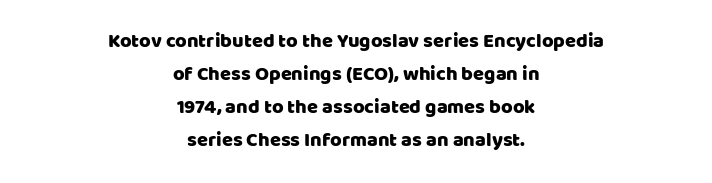
The image shows 20 px text type, upright; set centered, normal line spacing (1.65x), normal letter spacing, not underlined.
